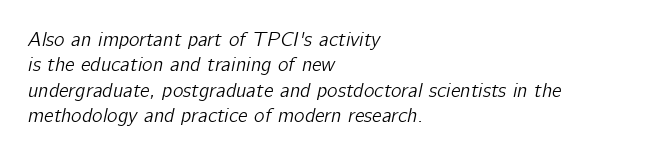
Successive baselines arrive at the customary interval. It's the slanting kind of type. The lines in this sample share a left origin and differ only in where they stop. You could call the tracking neutral — neither tight nor loose. Letters rest on an invisible, unmarked baseline.
